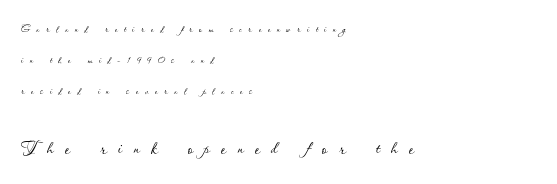
Q: Is the text bold? A: No.
Q: Is the text italic (slanted)? A: Yes.
Q: Is the text underlined? A: No.
Q: How is the paragraph aligned? A: Left-aligned.
Q: Is the spacing between letters normal or unusually wide? A: Unusually wide.
Q: Is the spacing between lines tight, normal or loose? A: Loose.
Q: Which block of text is set in a larger size, the first (top) or the second (bottom)? A: The second (bottom) one.
